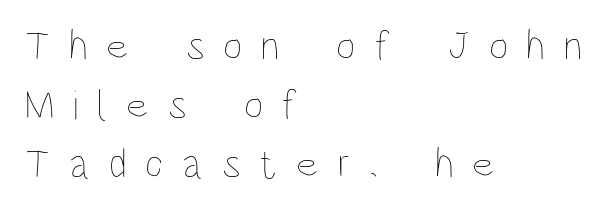
Q: Is the text bold? A: No.
Q: Is the text italic (slanted)? A: No, it is upright.
Q: Is the text underlined? A: No.
Q: How is the paragraph aligned? A: Left-aligned.
Q: Is the spacing between letters normal or unusually wide? A: Unusually wide.
Q: Is the spacing between lines tight, normal or loose? A: Normal.
Q: Width (condensed, normal, or wide)? A: Condensed.
Q: Stroke contrast? A: Low.
Q: x-height? A: Large.
Q: Monospaced? A: No.
